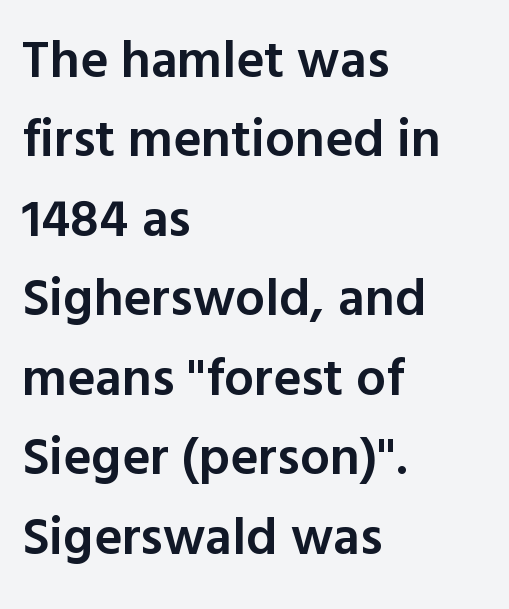
Q: Is the text bold? A: Semi-bold.
Q: Is the text italic (slanted)? A: No, it is upright.
Q: Is the typeface a serif or a sans-serif typeface? A: Sans-serif.
Q: Is the text underlined? A: No.
Q: How is the paragraph aligned? A: Left-aligned.
Q: Is the spacing between letters normal or unusually wide? A: Normal.
Q: Is the spacing between lines tight, normal or loose? A: Normal.
Q: Width (condensed, normal, or wide)? A: Normal.
Q: x-height? A: Medium.
Q: Monospaced? A: No.
